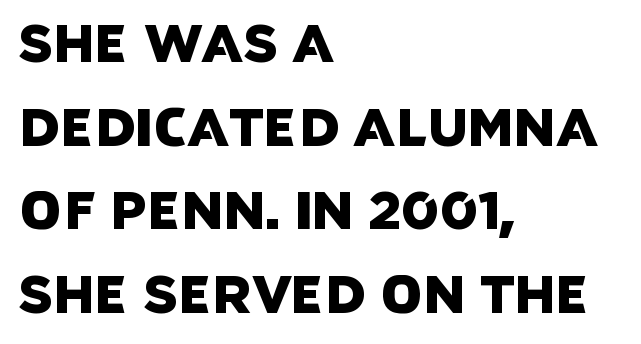
{"serif": "no", "width": "normal", "stroke_contrast": "low", "x_height": "large", "monospaced": "no", "underline": "no", "align": "left", "line_spacing": "normal", "line_spacing_ratio": 1.58, "letter_spacing": "normal", "letter_spacing_em": 0.0, "glyph_px": 53}
